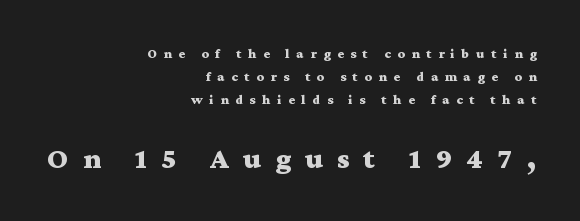
The image shows 30 px bold, wide serif type, upright; set right-aligned, normal line spacing (1.66x), unusually wide letter spacing (+0.47 em), not underlined; the second (bottom) block is 2.14x larger; medium stroke contrast and a medium x-height.
